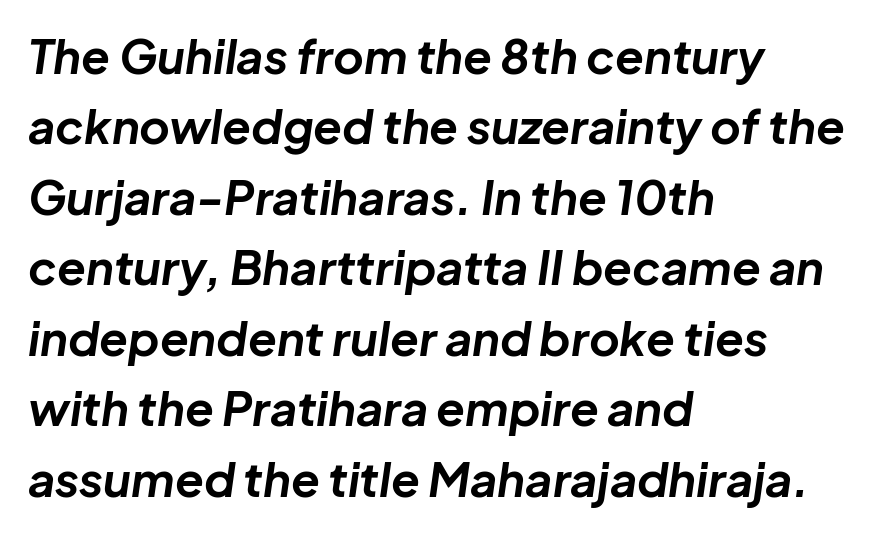
Q: Is the text bold? A: Yes.
Q: Is the text italic (slanted)? A: Yes, it leans right by about 8 degrees.
Q: Is the text underlined? A: No.
Q: How is the paragraph aligned? A: Left-aligned.
Q: Is the spacing between letters normal or unusually wide? A: Normal.
Q: Is the spacing between lines tight, normal or loose? A: Normal.
Q: Width (condensed, normal, or wide)? A: Normal.
Q: Stroke contrast? A: Low.
Q: x-height? A: Medium.
Q: Monospaced? A: No.
